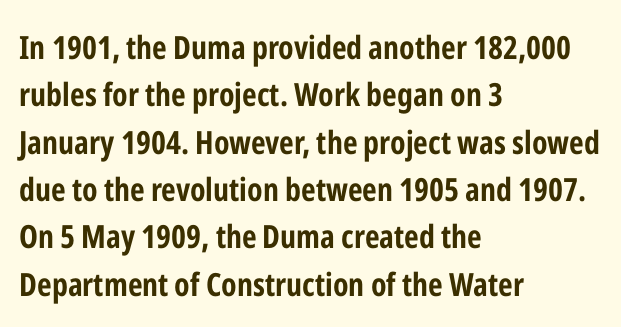
Q: Is the text bold? A: Yes.
Q: Is the text italic (slanted)? A: No, it is upright.
Q: Is the typeface a serif or a sans-serif typeface? A: Sans-serif.
Q: Is the text underlined? A: No.
Q: How is the paragraph aligned? A: Left-aligned.
Q: Is the spacing between letters normal or unusually wide? A: Normal.
Q: Is the spacing between lines tight, normal or loose? A: Normal.
Q: Width (condensed, normal, or wide)? A: Condensed.
Q: Stroke contrast? A: Low.
Q: x-height? A: Medium.
Q: Monospaced? A: No.
